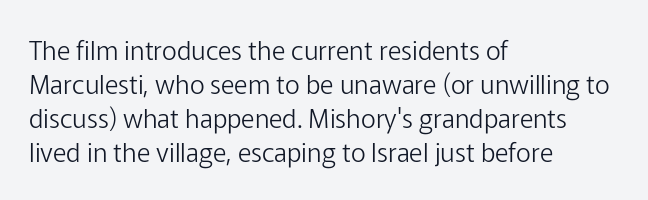
The image shows 26 px text type, upright; set left-aligned, normal line spacing (1.31x), normal letter spacing, not underlined.
